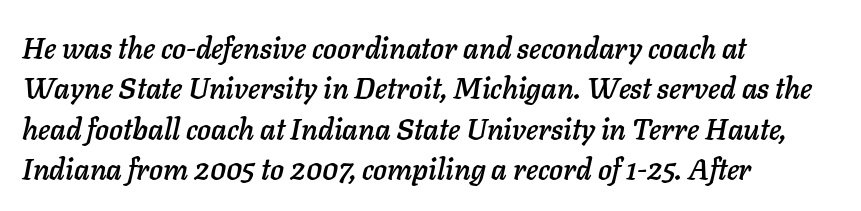
Q: Is the text italic (slanted)? A: Yes, it leans right by about 11 degrees.
Q: Is the text underlined? A: No.
Q: How is the paragraph aligned? A: Left-aligned.
Q: Is the spacing between letters normal or unusually wide? A: Normal.
Q: Is the spacing between lines tight, normal or loose? A: Normal.
Q: Width (condensed, normal, or wide)? A: Normal.
Q: Stroke contrast? A: Low.
Q: x-height? A: Medium.
Q: Monospaced? A: No.
